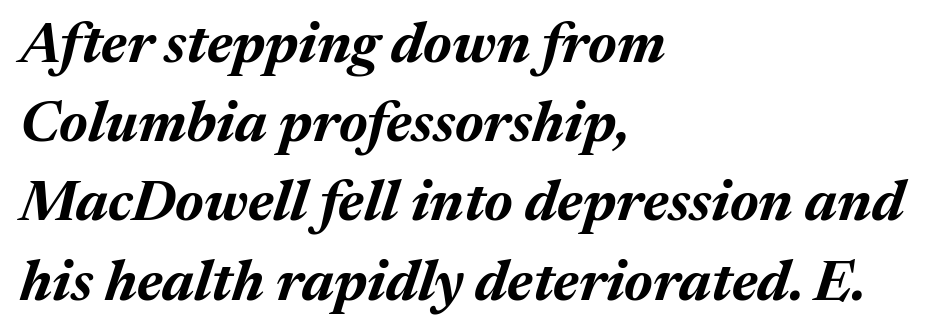
Is the type bold? Yes — the strokes are clearly thick and heavy. The string is rendered with underlining switched off. Whoever set this chose a conventional vertical rhythm. Emphasis-style slanted type is in use. The rendering uses natural spacing where letterforms have individual widths. The rendering anchors every line to the left-hand side.
